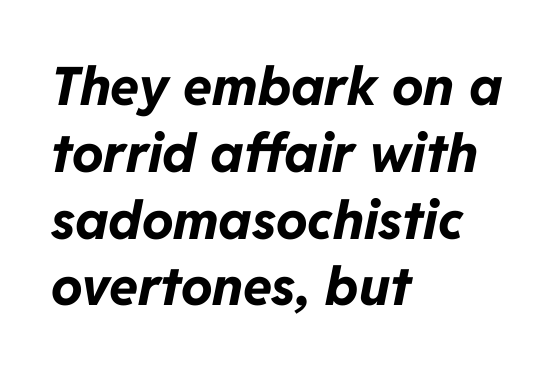
{"italic": "yes", "lean": "right", "slant_degrees": 11, "bold": "yes", "weight": "bold", "width": "normal", "stroke_contrast": "low", "x_height": "medium", "monospaced": "no", "underline": "no", "align": "left", "line_spacing": "normal", "line_spacing_ratio": 1.26, "letter_spacing": "normal", "letter_spacing_em": 0.0, "glyph_px": 53}
